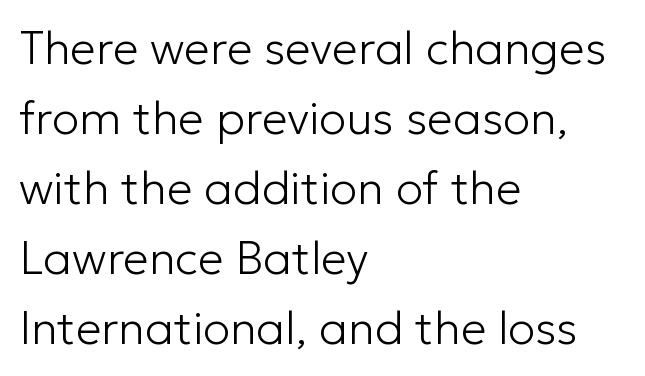
Q: Is the text bold? A: No.
Q: Is the text italic (slanted)? A: No, it is upright.
Q: Is the typeface a serif or a sans-serif typeface? A: Sans-serif.
Q: Is the text underlined? A: No.
Q: How is the paragraph aligned? A: Left-aligned.
Q: Is the spacing between letters normal or unusually wide? A: Normal.
Q: Is the spacing between lines tight, normal or loose? A: Normal.
Q: Width (condensed, normal, or wide)? A: Normal.
Q: Stroke contrast? A: Low.
Q: x-height? A: Medium.
Q: Monospaced? A: No.
